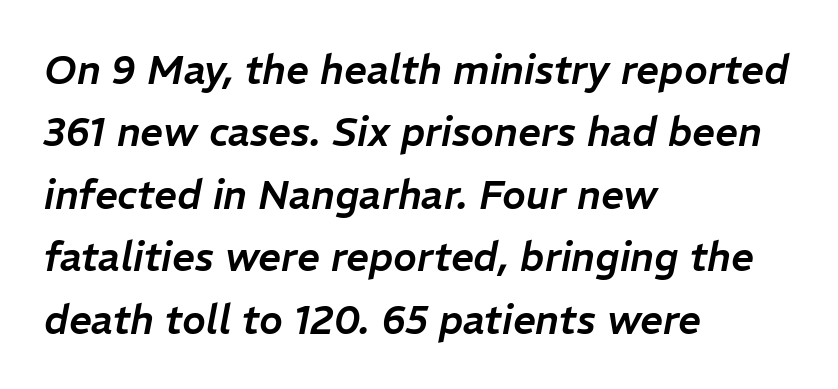
Q: Is the text italic (slanted)? A: Yes, it leans right by about 11 degrees.
Q: Is the text underlined? A: No.
Q: How is the paragraph aligned? A: Left-aligned.
Q: Is the spacing between letters normal or unusually wide? A: Normal.
Q: Is the spacing between lines tight, normal or loose? A: Normal.
Q: Width (condensed, normal, or wide)? A: Normal.
Q: Stroke contrast? A: Low.
Q: x-height? A: Medium.
Q: Monospaced? A: No.
